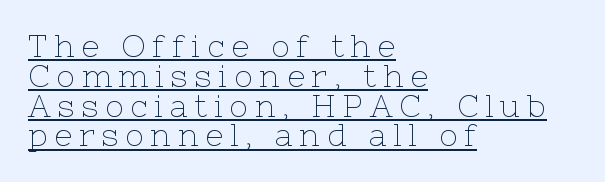
{"serif": "yes", "italic": "no", "bold": "no", "weight": "thin", "width": "normal", "stroke_contrast": "low", "x_height": "medium", "monospaced": "no", "underline": "yes", "align": "left", "line_spacing": "tight", "line_spacing_ratio": 0.96, "letter_spacing": "wide", "letter_spacing_em": 0.22, "glyph_px": 31}
